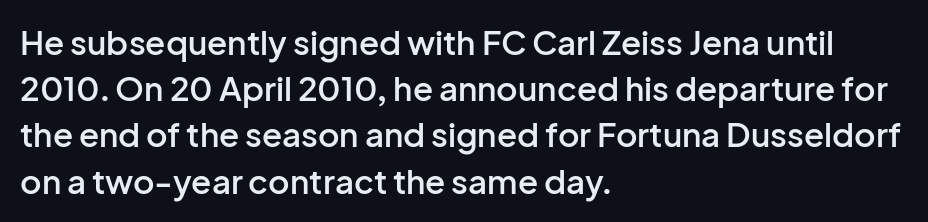
The image shows 33 px semibold sans-serif type, upright; set left-aligned, normal line spacing (1.4x), normal letter spacing, not underlined; low stroke contrast and a medium x-height.
